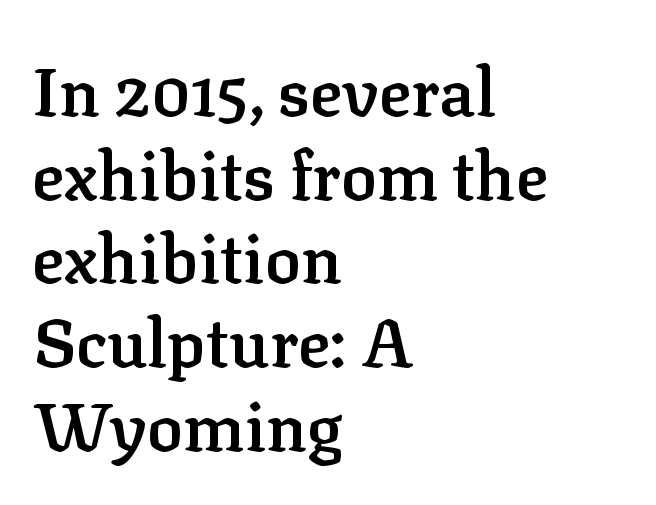
The image shows 67 px semibold serif type, upright; set left-aligned, normal line spacing (1.25x), normal letter spacing, not underlined; low stroke contrast and a medium x-height.
